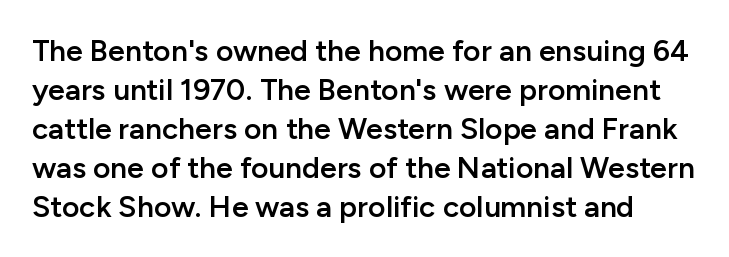
If you drew a line through each stem, it would be perfectly vertical. Font category for this specimen: sans-serif. Character widths vary here, with narrow letters taking less room than wide ones. Reading down the column, the eye jumps a familiar distance to each next line. A bare baseline throughout the passage.
